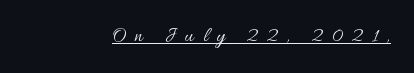
The image shows 20 px text type; set unusually wide letter spacing (+0.43 em), underlined.
